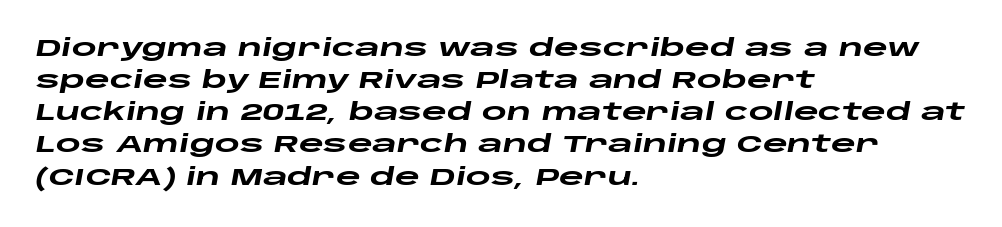
{"italic": "yes", "lean": "right", "slant_degrees": 10, "bold": "yes", "underline": "no", "align": "left", "line_spacing": "normal", "line_spacing_ratio": 1.34, "letter_spacing": "normal", "letter_spacing_em": 0.0, "glyph_px": 24}
